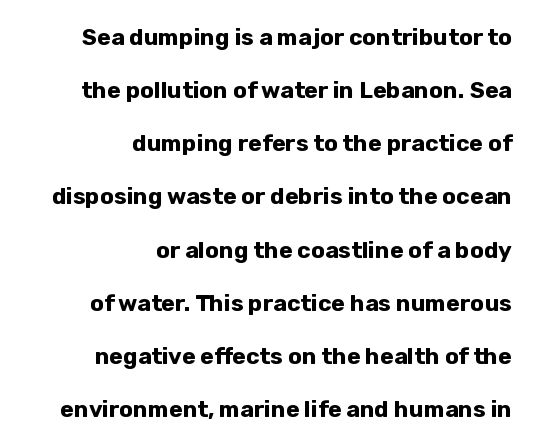
{"italic": "no", "bold": "yes", "underline": "no", "align": "right", "line_spacing": "loose", "line_spacing_ratio": 2.31, "letter_spacing": "normal", "letter_spacing_em": 0.0, "glyph_px": 23}
